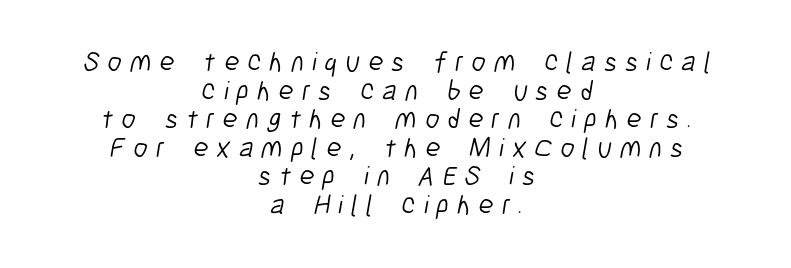
The image shows 28 px light, condensed sans-serif type; set centered, tight line spacing (1.02x), unusually wide letter spacing (+0.29 em), not underlined; low stroke contrast and a medium x-height.
